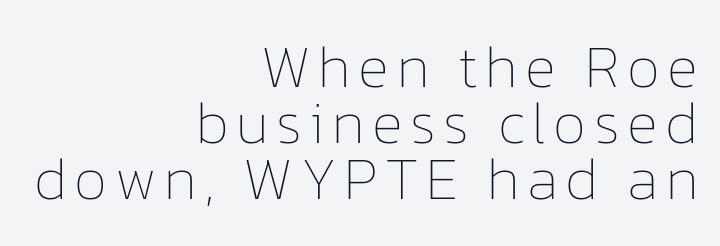
{"italic": "no", "bold": "no", "weight": "thin", "width": "normal", "stroke_contrast": "low", "x_height": "medium", "monospaced": "no", "underline": "no", "align": "right", "line_spacing": "tight", "line_spacing_ratio": 0.95, "glyph_px": 59}
